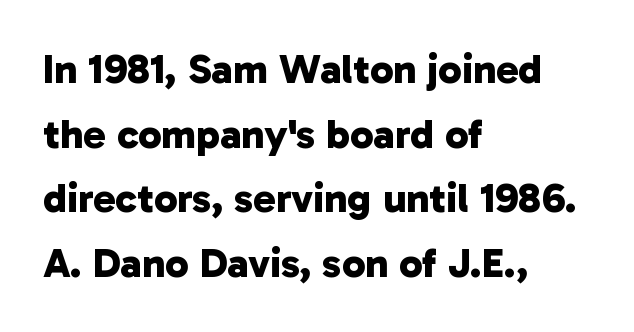
Rows of type keep a routine distance in the vertical direction. The rendering uses natural spacing where letterforms have individual widths. A student would call this left alignment; a typographer would say flush left, rag right. Does extra space separate the letters? No, they use regular spacing. A typesetter would label this face a sans. Bare-footed words on every line.
